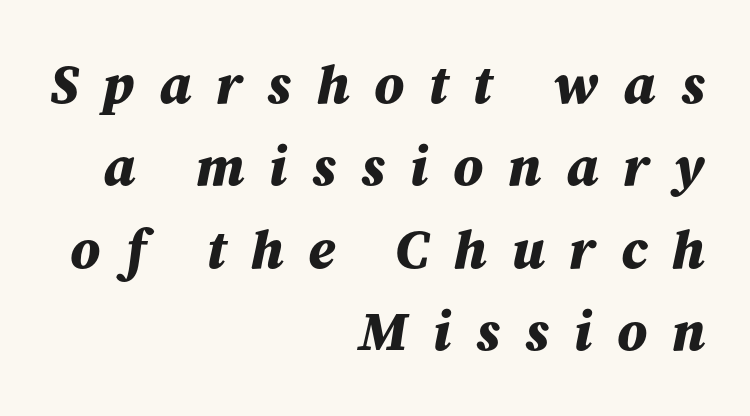
The image shows 55 px bold type, italic (leaning right); set right-aligned, normal line spacing (1.5x), unusually wide letter spacing (+0.45 em), not underlined; medium stroke contrast and a medium x-height.
